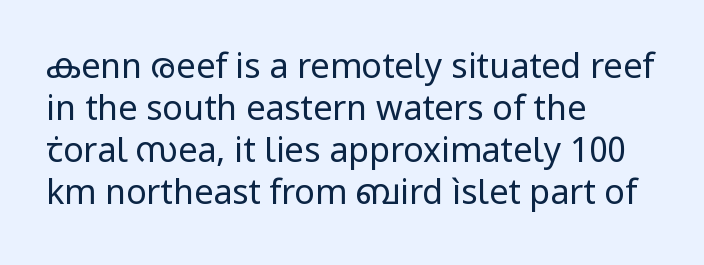
The image shows 34 px regular-weight sans-serif type, upright; set left-aligned, line spacing 1.24x, normal letter spacing, not underlined; low stroke contrast and a medium x-height.
